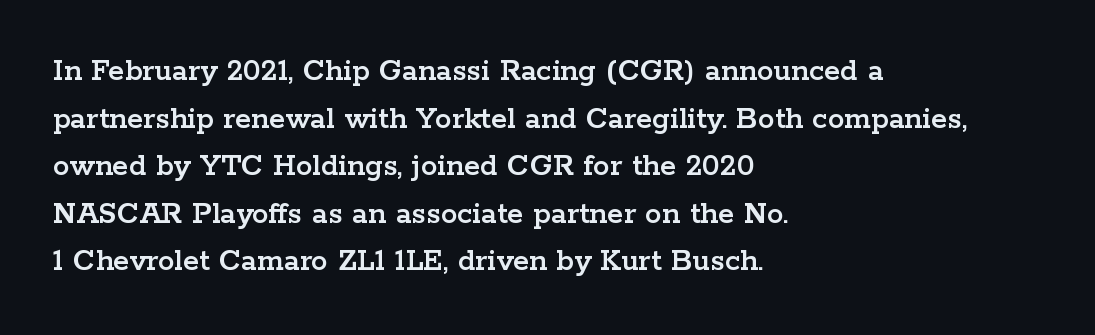
The image shows 33 px wide serif type, upright; set left-aligned, normal line spacing (1.44x), normal letter spacing, not underlined; low stroke contrast and a medium x-height.
